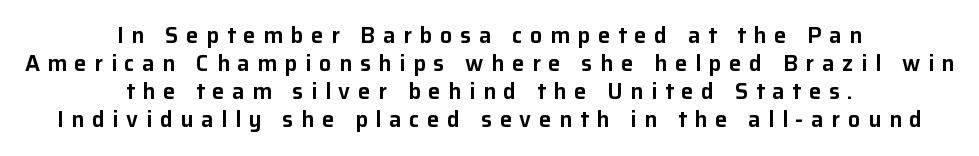
Q: Is the text italic (slanted)? A: No, it is upright.
Q: Is the text underlined? A: No.
Q: How is the paragraph aligned? A: Centered.
Q: Is the spacing between letters normal or unusually wide? A: Unusually wide.
Q: Is the spacing between lines tight, normal or loose? A: Normal.
